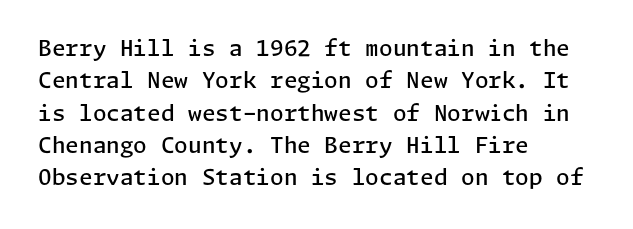
Q: Is the text bold? A: Semi-bold.
Q: Is the text italic (slanted)? A: No, it is upright.
Q: Is the text underlined? A: No.
Q: How is the paragraph aligned? A: Left-aligned.
Q: Is the spacing between letters normal or unusually wide? A: Normal.
Q: Is the spacing between lines tight, normal or loose? A: Normal.
